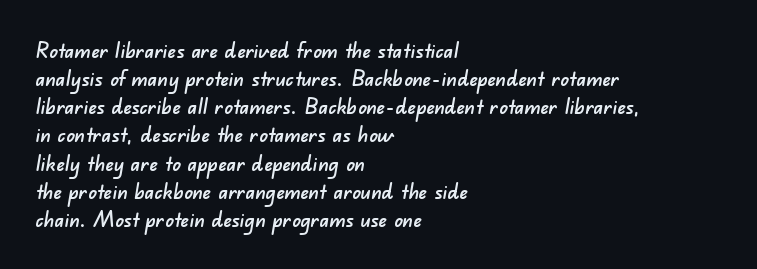
{"underline": "no", "align": "left", "line_spacing": "normal", "line_spacing_ratio": 1.34, "letter_spacing": "normal", "letter_spacing_em": 0.0, "glyph_px": 21}
